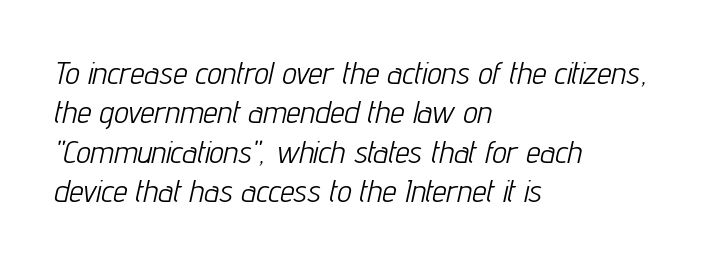
{"italic": "yes", "lean": "right", "slant_degrees": 12, "bold": "no", "weight": "light", "width": "condensed", "stroke_contrast": "low", "x_height": "medium", "monospaced": "no", "underline": "no", "align": "left", "line_spacing_ratio": 1.23, "letter_spacing": "normal", "letter_spacing_em": 0.0, "glyph_px": 32}
